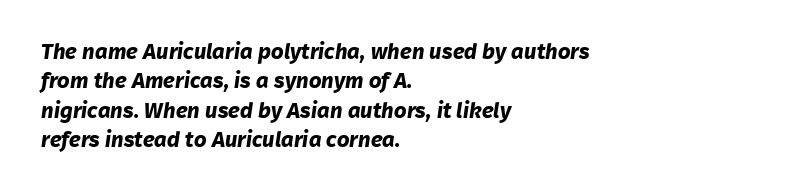
The image shows 22 px bold type; set left-aligned, normal line spacing (1.33x), normal letter spacing, not underlined.
